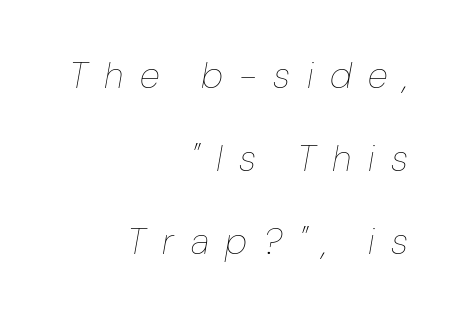
The image shows 37 px thin type, italic (leaning right); set right-aligned, loose line spacing (2.25x), unusually wide letter spacing (+0.45 em), not underlined; low stroke contrast and a medium x-height.
